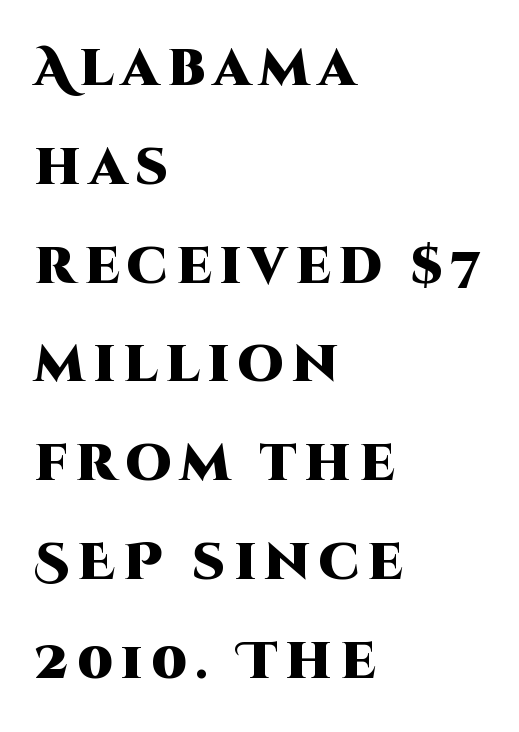
The image shows 52 px heavy sans-serif type, upright; set left-aligned, loose line spacing (1.9x), not underlined; high stroke contrast and a large x-height.
